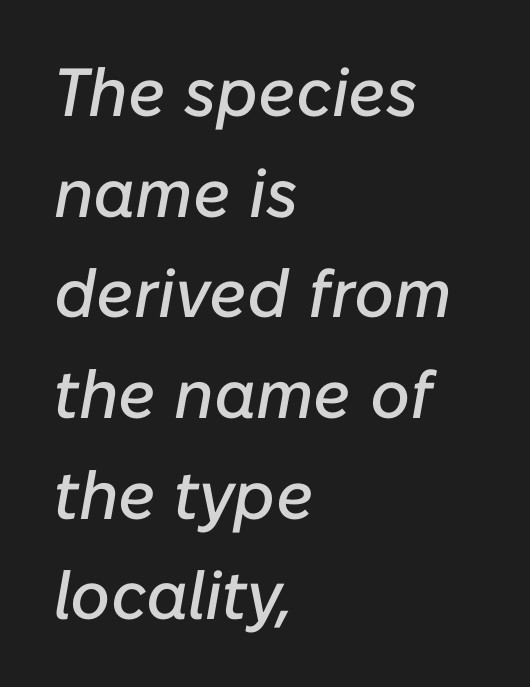
The image shows 68 px text type, italic (leaning right); set left-aligned, normal line spacing (1.48x), normal letter spacing, not underlined; low stroke contrast and a medium x-height.
